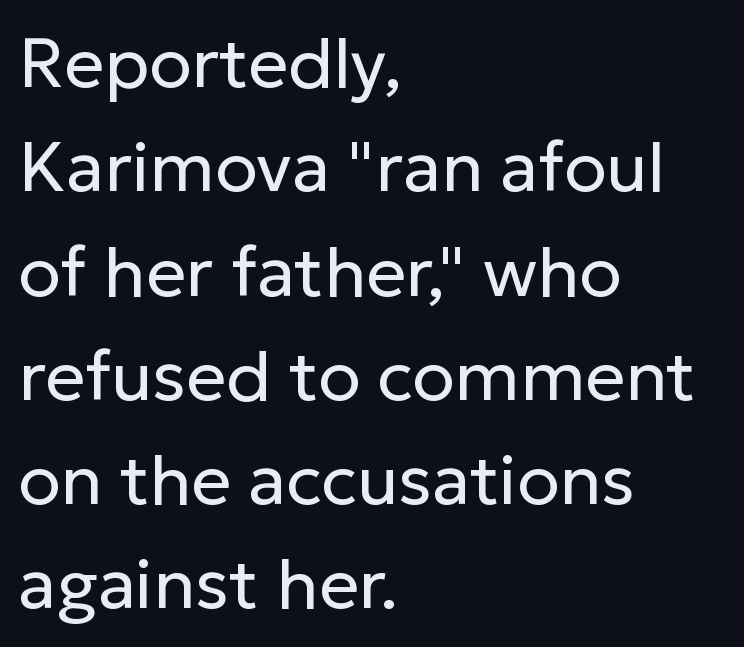
{"serif": "no", "italic": "no", "bold": "no", "weight": "regular", "width": "normal", "stroke_contrast": "low", "x_height": "medium", "monospaced": "no", "underline": "no", "align": "left", "line_spacing": "normal", "line_spacing_ratio": 1.49, "letter_spacing": "normal", "letter_spacing_em": 0.0, "glyph_px": 70}
